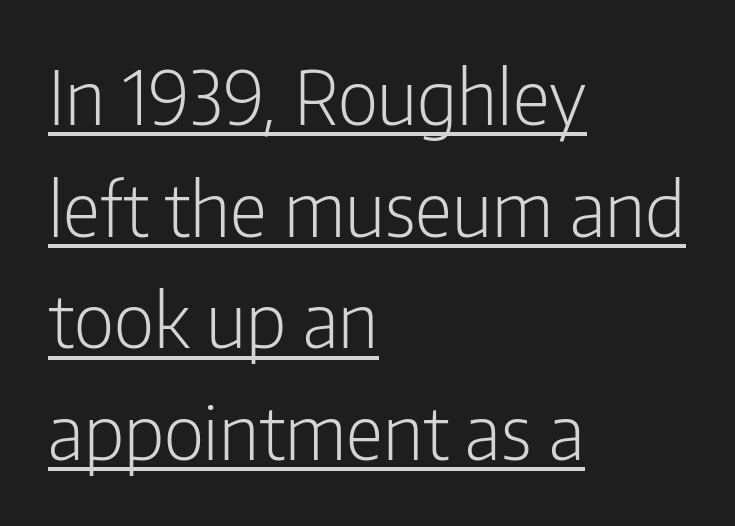
{"serif": "no", "italic": "no", "bold": "no", "weight": "light", "width": "condensed", "stroke_contrast": "low", "x_height": "medium", "monospaced": "no", "underline": "yes", "align": "left", "line_spacing": "normal", "line_spacing_ratio": 1.51, "letter_spacing": "normal", "letter_spacing_em": 0.0, "glyph_px": 74}
